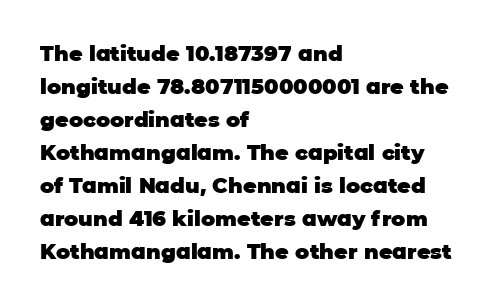
The image shows 21 px bold type, upright; set left-aligned, normal line spacing (1.57x), normal letter spacing, not underlined.
